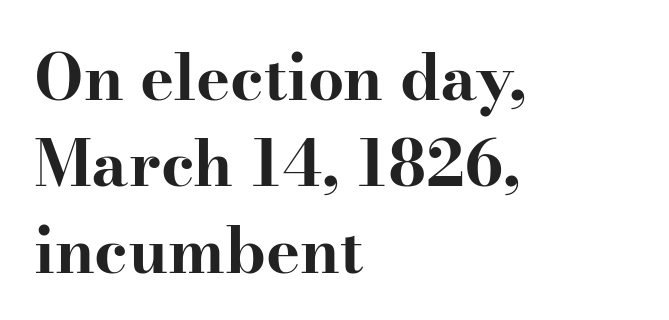
The type is set solid horizontally, with unmodified tracking. Notice how the stems are strictly vertical — no italics here. The font family rendered here belongs to the serif group. Is this a fixed-width face? No — the glyphs have proportional, varying widths. Its strokes are broad and dark, the hallmark of bold type. In CSS terms this would be text-align: left.
